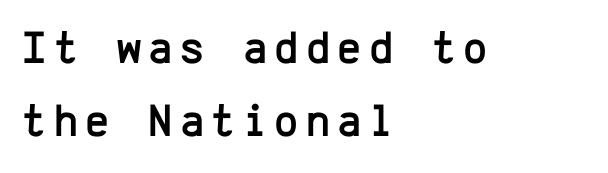
Q: Is the text italic (slanted)? A: No, it is upright.
Q: Is the typeface a serif or a sans-serif typeface? A: Sans-serif.
Q: Is the text underlined? A: No.
Q: How is the paragraph aligned? A: Left-aligned.
Q: Is the spacing between lines tight, normal or loose? A: Normal.
Q: Width (condensed, normal, or wide)? A: Normal.
Q: Stroke contrast? A: Low.
Q: x-height? A: Medium.
Q: Monospaced? A: Yes.
